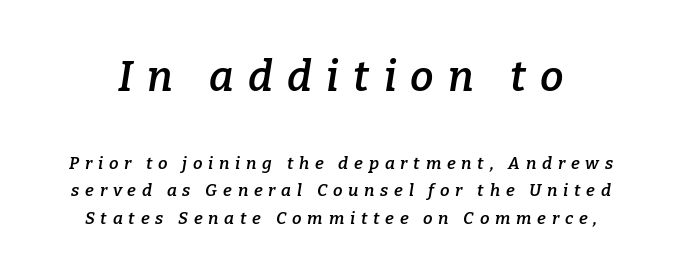
{"serif": "yes", "italic": "yes", "lean": "right", "slant_degrees": 9, "bold": "semi", "weight": "semibold", "width": "normal", "stroke_contrast": "low", "x_height": "medium", "monospaced": "no", "underline": "no", "line_spacing": "normal", "line_spacing_ratio": 1.62, "letter_spacing": "wide", "letter_spacing_em": 0.34, "larger_block": "first", "size_ratio": 2.47, "glyph_px": 42}
